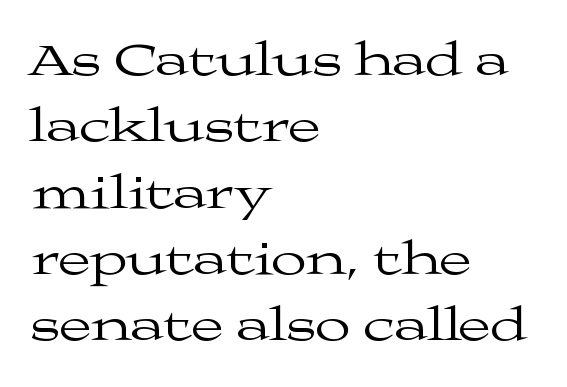
Think of a printed novel: that variable character pitch is what you see here. Casual observation: everything's shoved over to the left. If you measured baseline to baseline, you'd find a middling distance. Rendered with straight, roman letterforms.
